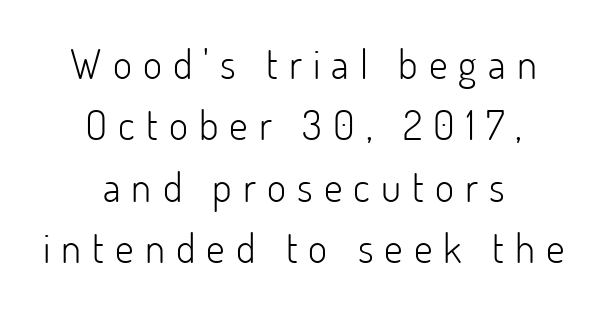
Bold? No — there's no thickening of the strokes. Observe the absence of serifs on each vertical stroke in this sample. The zone under the glyphs is completely vacant. A typesetter would call this leading conventional body-copy spacing. These lines have a slow, spaced-out rhythm from letter to letter. Varying glyph widths throughout — classic text-font behaviour.
